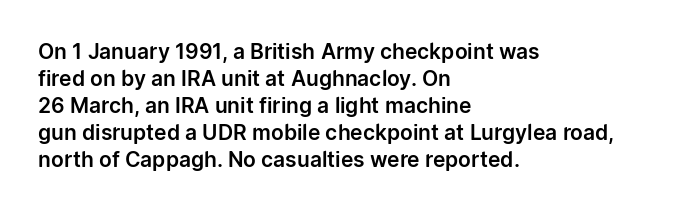
{"italic": "no", "underline": "no", "align": "left", "line_spacing": "normal", "line_spacing_ratio": 1.28, "letter_spacing": "normal", "letter_spacing_em": 0.0, "glyph_px": 21}
